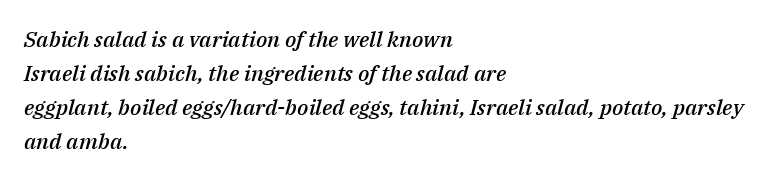
These words are printed semibold, heavier than regular yet not bold. An italicized treatment has been applied to the whole sample. Words appear dense and cohesive because spacing is normal. Students, observe: this is what conventionally led text looks like.
